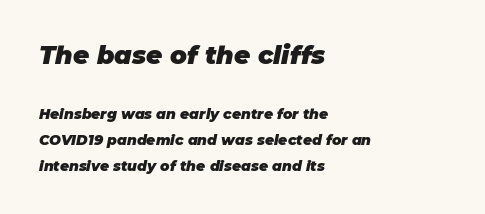
The image shows 25 px bold type, italic (leaning right); set left-aligned, line spacing 1.84x, normal letter spacing, not underlined; the first (top) block is 1.79x larger.
